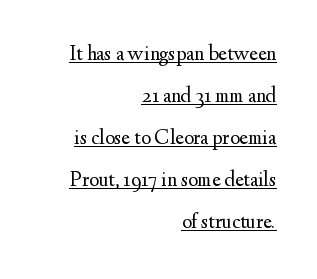
Stem width sits at or under what a default text font uses. Leading: increased. If you drew a line through each stem, it would be perfectly vertical. Does the copy run flush right? Yes — the right margin is perfectly even.
